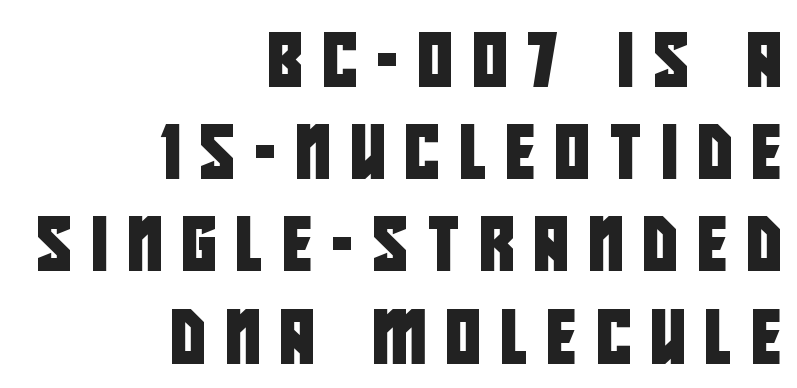
The image shows 53 px condensed sans-serif type; set right-aligned, line spacing 1.74x, unusually wide letter spacing (+0.38 em), not underlined; low stroke contrast and a large x-height.
